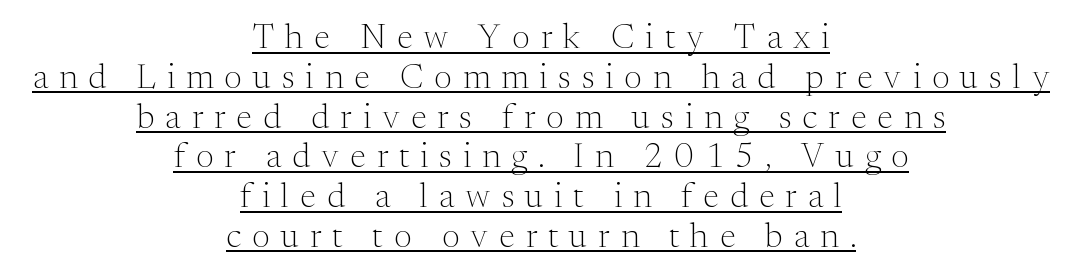
Q: Is the text bold? A: No.
Q: Is the text italic (slanted)? A: No, it is upright.
Q: Is the typeface a serif or a sans-serif typeface? A: Serif.
Q: Is the text underlined? A: Yes.
Q: How is the paragraph aligned? A: Centered.
Q: Is the spacing between letters normal or unusually wide? A: Unusually wide.
Q: Width (condensed, normal, or wide)? A: Normal.
Q: Stroke contrast? A: Medium.
Q: x-height? A: Medium.
Q: Monospaced? A: No.
